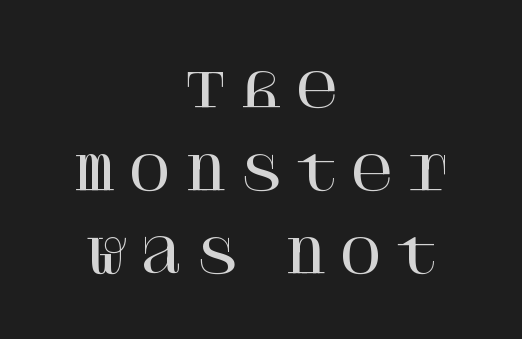
The image shows 47 px serif type, upright; set centered, line spacing 1.77x, unusually wide letter spacing (+0.25 em), not underlined; high stroke contrast and a large x-height.
